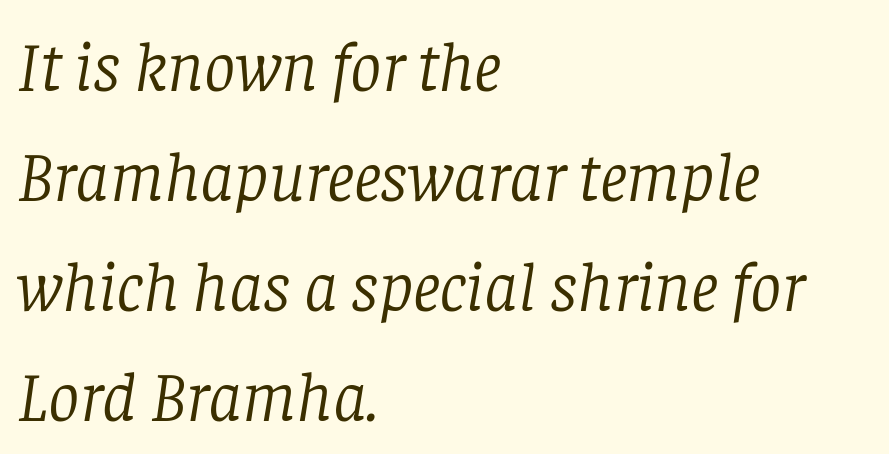
Q: Is the text bold? A: No.
Q: Is the text italic (slanted)? A: Yes, it leans right by about 8 degrees.
Q: Is the typeface a serif or a sans-serif typeface? A: Serif.
Q: Is the text underlined? A: No.
Q: How is the paragraph aligned? A: Left-aligned.
Q: Is the spacing between letters normal or unusually wide? A: Normal.
Q: Is the spacing between lines tight, normal or loose? A: Normal.
Q: Width (condensed, normal, or wide)? A: Normal.
Q: Stroke contrast? A: Low.
Q: x-height? A: Large.
Q: Monospaced? A: No.
